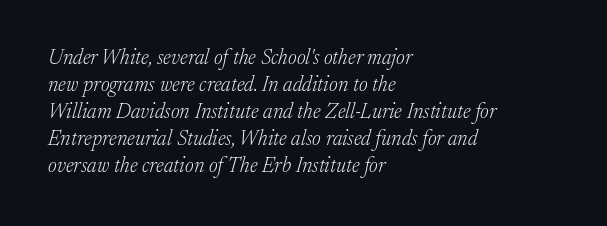
This sample uses plain, unmodified letter spacing. The specimen omits any rule beneath the text block's lines. Whoever set this chose a conventional vertical rhythm. The text carries the slant typical of an italic or oblique font. Heaviness? Minimal to ordinary, like unemphasized prose.
